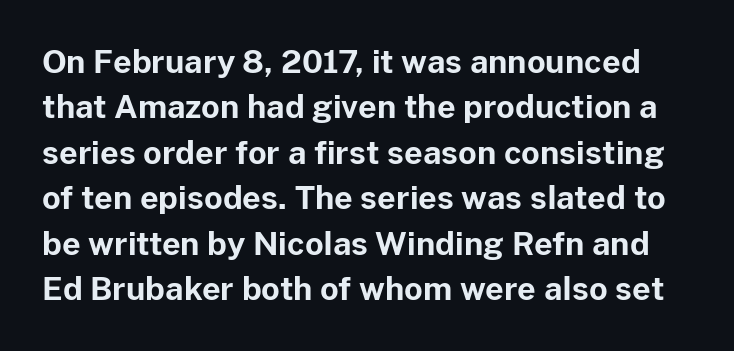
The image shows 32 px bold sans-serif type, upright; set normal line spacing (1.42x), normal letter spacing, not underlined; low stroke contrast and a medium x-height.
